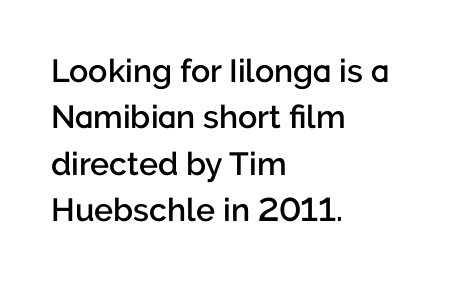
Q: Is the text bold? A: Semi-bold.
Q: Is the text italic (slanted)? A: No, it is upright.
Q: Is the typeface a serif or a sans-serif typeface? A: Sans-serif.
Q: Is the text underlined? A: No.
Q: How is the paragraph aligned? A: Left-aligned.
Q: Is the spacing between letters normal or unusually wide? A: Normal.
Q: Is the spacing between lines tight, normal or loose? A: Normal.
Q: Width (condensed, normal, or wide)? A: Normal.
Q: Stroke contrast? A: Low.
Q: x-height? A: Medium.
Q: Monospaced? A: No.
